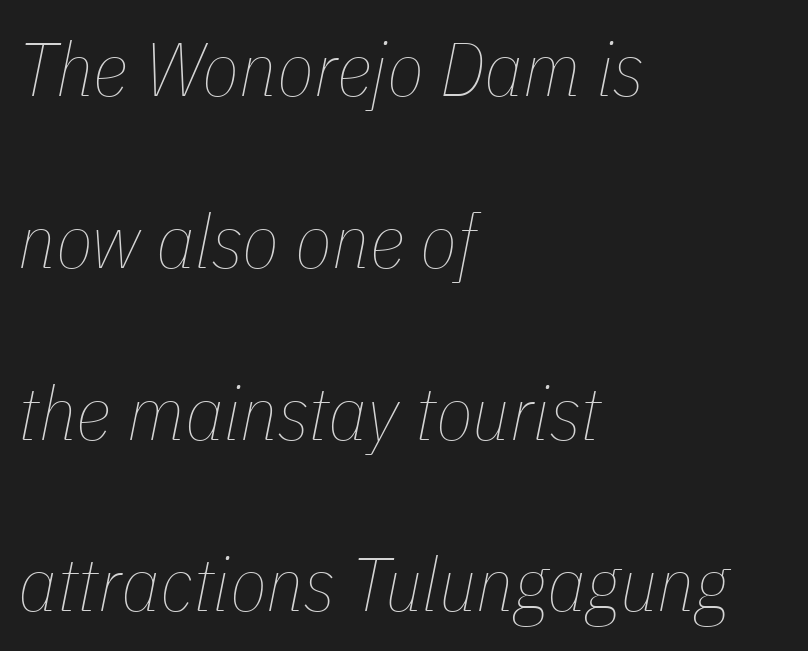
The image shows 76 px thin, condensed type, italic (leaning right); set left-aligned, loose line spacing (2.26x), normal letter spacing, not underlined; low stroke contrast and a medium x-height.
